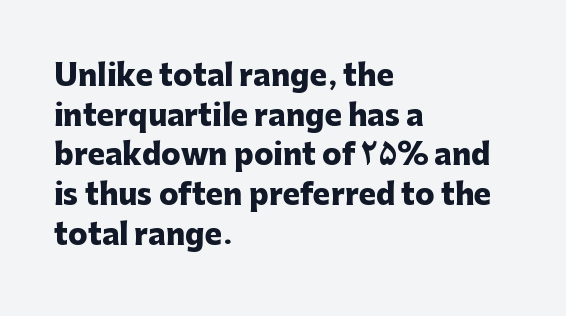
The image shows 29 px heavy sans-serif type, upright; set left-aligned, normal line spacing (1.37x), normal letter spacing, not underlined; low stroke contrast and a medium x-height.
